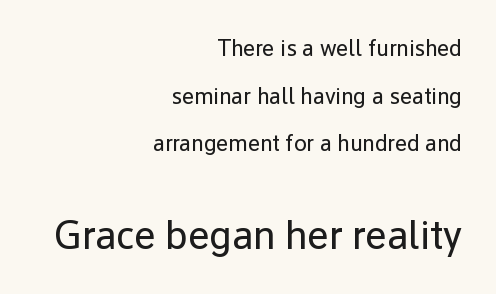
The image shows 41 px regular-weight sans-serif type, upright; set right-aligned, loose line spacing (2.07x), normal letter spacing, not underlined; the second (bottom) block is 1.78x larger; low stroke contrast and a medium x-height.
